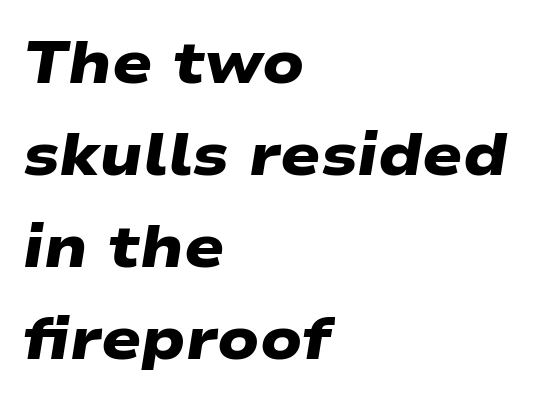
The image shows 59 px heavy, wide sans-serif type; set left-aligned, normal line spacing (1.56x), normal letter spacing, not underlined; low stroke contrast and a medium x-height.
